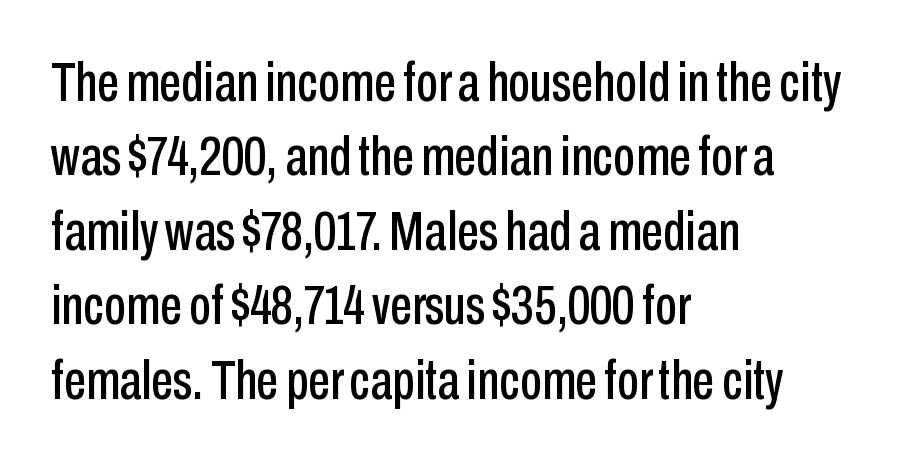
The image shows 56 px condensed sans-serif type, upright; set left-aligned, normal line spacing (1.33x), normal letter spacing, not underlined; low stroke contrast and a medium x-height.
